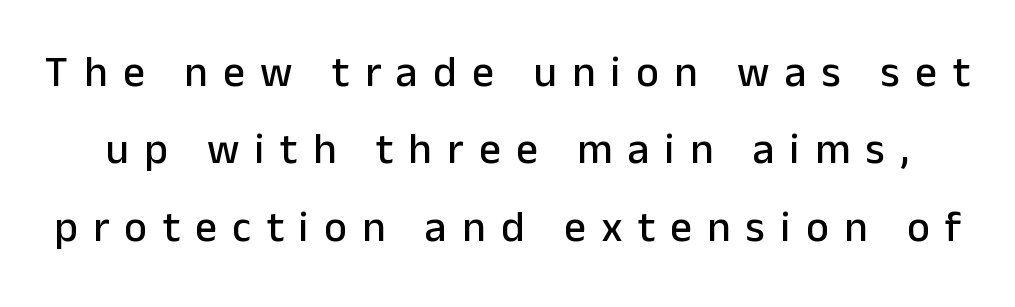
Q: Is the text italic (slanted)? A: No, it is upright.
Q: Is the typeface a serif or a sans-serif typeface? A: Sans-serif.
Q: Is the text underlined? A: No.
Q: Is the spacing between letters normal or unusually wide? A: Unusually wide.
Q: Width (condensed, normal, or wide)? A: Normal.
Q: Stroke contrast? A: Low.
Q: x-height? A: Medium.
Q: Monospaced? A: No.
